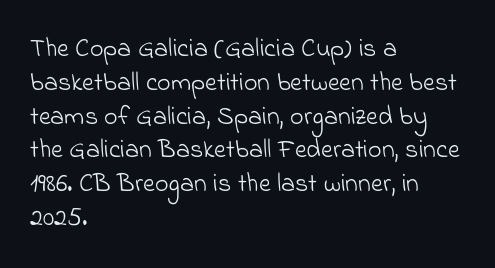
{"bold": "no", "underline": "no", "align": "left", "line_spacing": "normal", "line_spacing_ratio": 1.3, "letter_spacing": "normal", "letter_spacing_em": 0.0, "glyph_px": 26}
